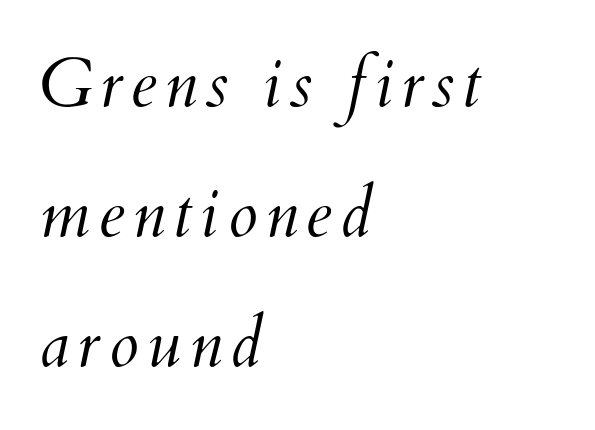
The face used here is proportionally spaced, like ordinary book or web type. A student would call this left alignment; a typographer would say flush left, rag right. You could fit nearly another row in the gap between these rows. Weight: in the light-to-regular range. The lettering tilts uniformly, giving the passage an italic look.
